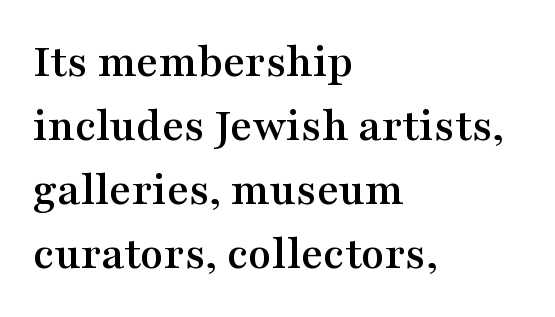
Plain, unruled lines of type. The glyphs in this specimen are seriffed. A normal amount of white space separates one row of letters from the next. The compositor pushed each line to the left boundary. In terms of posture, this sample is upright. Is this a fixed-width face? No — the glyphs have proportional, varying widths.
